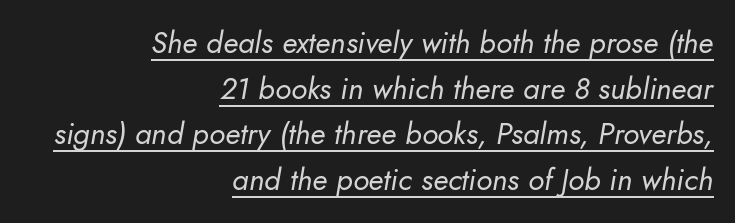
The image shows 30 px regular-weight type, italic (leaning right); set right-aligned, normal line spacing (1.52x), normal letter spacing, underlined; low stroke contrast and a small x-height.
